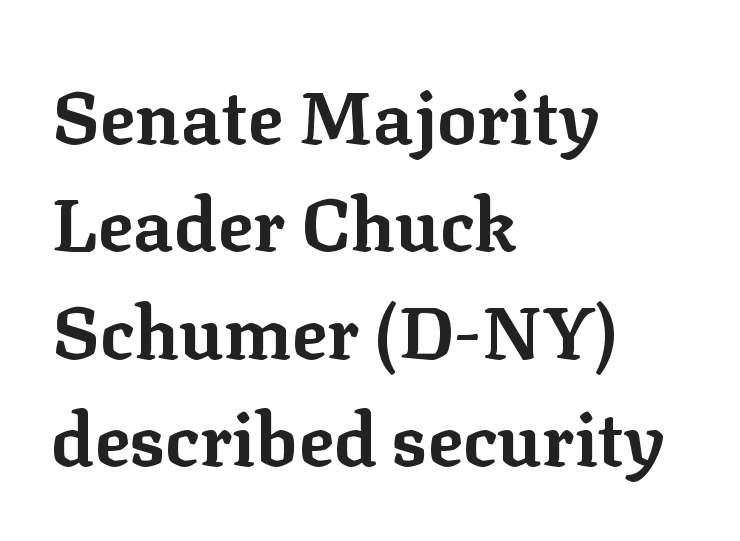
{"serif": "yes", "italic": "no", "bold": "yes", "weight": "bold", "width": "normal", "stroke_contrast": "low", "x_height": "medium", "monospaced": "no", "underline": "no", "align": "left", "line_spacing": "normal", "line_spacing_ratio": 1.45, "letter_spacing": "normal", "letter_spacing_em": 0.0, "glyph_px": 74}
